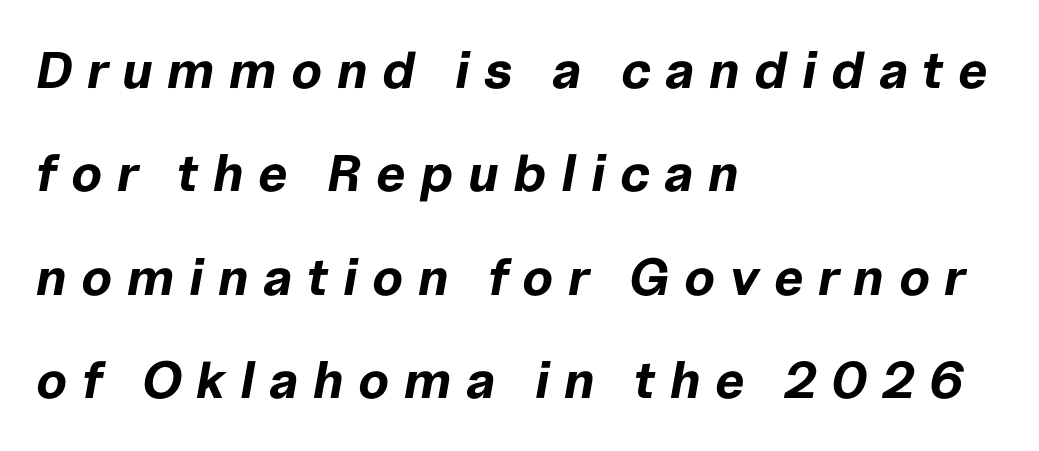
{"italic": "yes", "lean": "right", "slant_degrees": 10, "bold": "yes", "weight": "bold", "width": "normal", "stroke_contrast": "low", "x_height": "medium", "monospaced": "no", "underline": "no", "align": "left", "line_spacing": "loose", "line_spacing_ratio": 1.99, "letter_spacing": "wide", "letter_spacing_em": 0.28, "glyph_px": 52}
